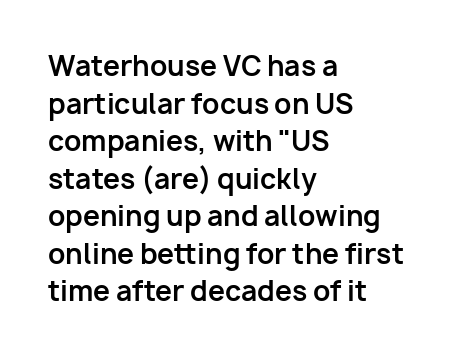
Q: Is the text bold? A: Yes.
Q: Is the text italic (slanted)? A: No, it is upright.
Q: Is the text underlined? A: No.
Q: How is the paragraph aligned? A: Left-aligned.
Q: Is the spacing between letters normal or unusually wide? A: Normal.
Q: Is the spacing between lines tight, normal or loose? A: Normal.
